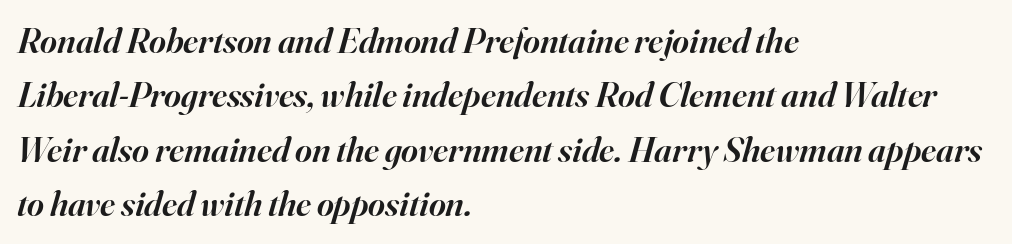
Q: Is the text bold? A: Semi-bold.
Q: Is the text italic (slanted)? A: Yes, it leans right by about 16 degrees.
Q: Is the typeface a serif or a sans-serif typeface? A: Serif.
Q: Is the text underlined? A: No.
Q: How is the paragraph aligned? A: Left-aligned.
Q: Is the spacing between letters normal or unusually wide? A: Normal.
Q: Is the spacing between lines tight, normal or loose? A: Normal.
Q: Width (condensed, normal, or wide)? A: Normal.
Q: Stroke contrast? A: High.
Q: x-height? A: Small.
Q: Monospaced? A: No.
